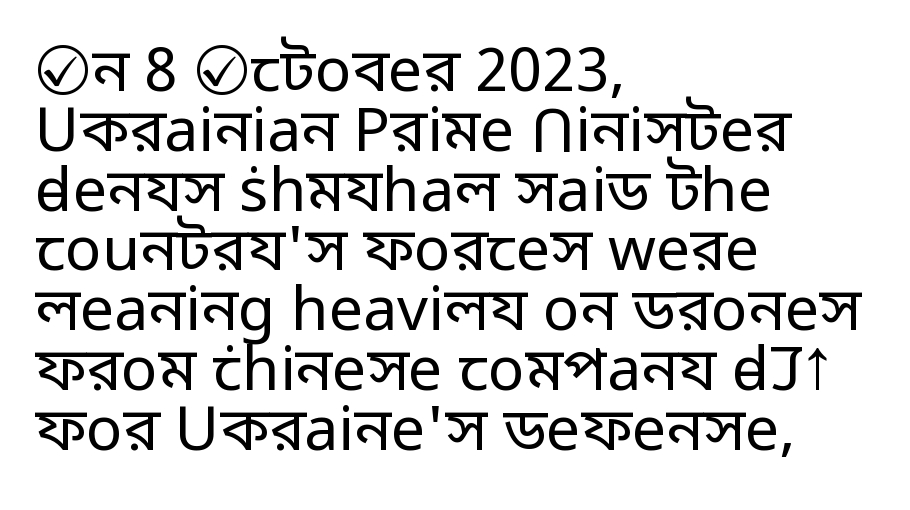
The image shows 61 px regular-weight sans-serif type, upright; set left-aligned, tight line spacing (0.98x), normal letter spacing, not underlined; low stroke contrast and a medium x-height.
